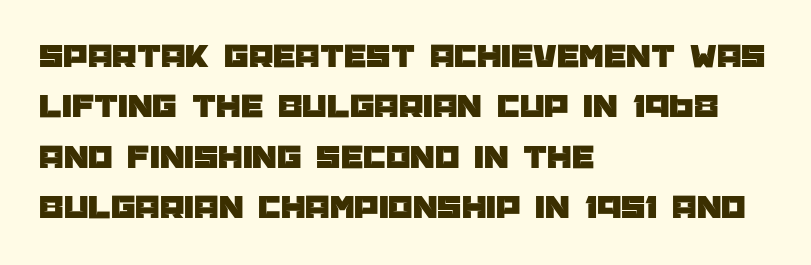
{"serif": "no", "italic": "no", "width": "normal", "stroke_contrast": "low", "x_height": "large", "monospaced": "no", "underline": "no", "align": "left", "line_spacing": "normal", "line_spacing_ratio": 1.44, "letter_spacing": "normal", "letter_spacing_em": 0.0, "glyph_px": 35}
